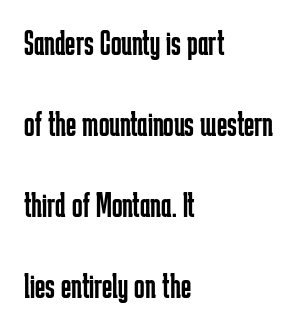
No letter is thick-stroked: the sample isn't bold. Unmarked baselines from the first word to the last. Character widths vary here, with narrow letters taking less room than wide ones. You could fit nearly another row in the gap between these rows.
